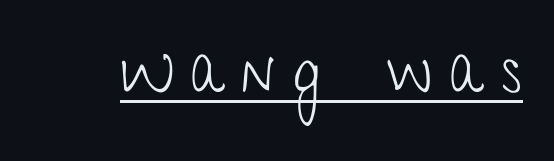
{"serif": "no", "italic": "no", "bold": "no", "weight": "light", "width": "condensed", "stroke_contrast": "low", "x_height": "medium", "monospaced": "no", "underline": "yes", "letter_spacing": "wide", "letter_spacing_em": 0.31, "glyph_px": 60}
